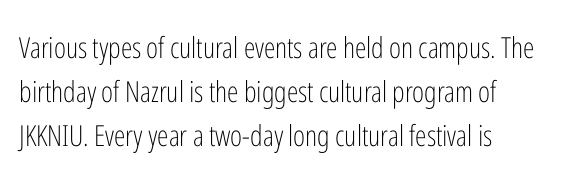
{"serif": "no", "italic": "no", "bold": "no", "weight": "light", "width": "condensed", "stroke_contrast": "low", "x_height": "medium", "monospaced": "no", "underline": "no", "align": "left", "line_spacing": "normal", "line_spacing_ratio": 1.52, "letter_spacing": "normal", "letter_spacing_em": 0.0, "glyph_px": 29}
